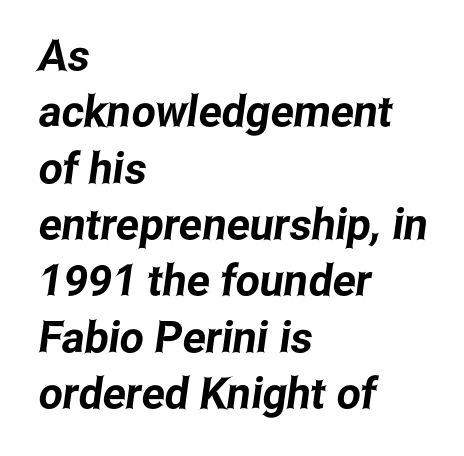
The image shows 43 px condensed sans-serif type; set left-aligned, normal line spacing (1.31x), normal letter spacing, not underlined; low stroke contrast and a medium x-height.
